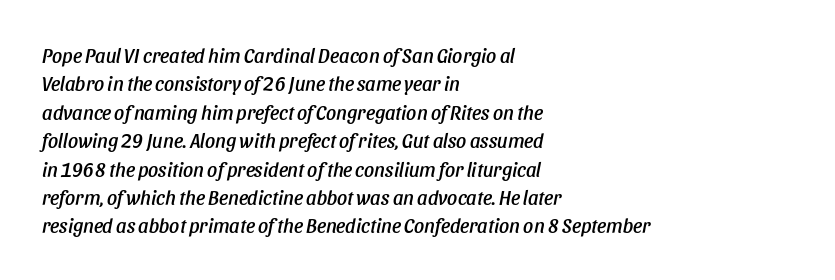
Is the block centered? No — it sits flush against the left margin. The rendering uses a moderate line-height, typical for paragraphs. The whole block is typeset with a tilt. The passage shown is not underscored anywhere.
